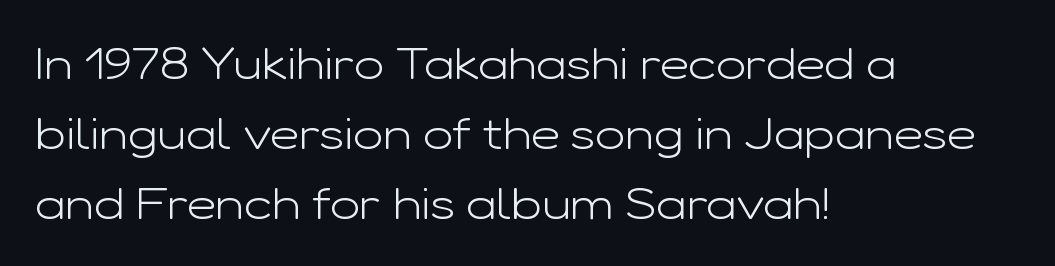
The image shows 45 px light, wide sans-serif type, upright; set left-aligned, normal line spacing (1.56x), normal letter spacing, not underlined; low stroke contrast and a medium x-height.
